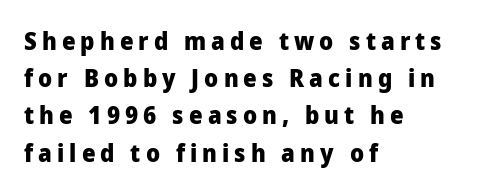
{"italic": "no", "bold": "yes", "underline": "no", "align": "left", "line_spacing": "normal", "line_spacing_ratio": 1.55, "letter_spacing": "wide", "letter_spacing_em": 0.21, "glyph_px": 24}
